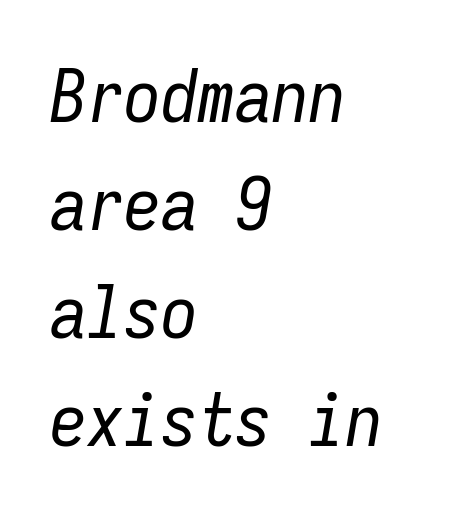
Looks like terminal output: every glyph gets an equal slot. Is the type slanted? Yes — the strokes lean at a clear angle. Tracking here is standard; glyphs follow each other at the usual distance. No chunkiness to these letters — they're not bold.
